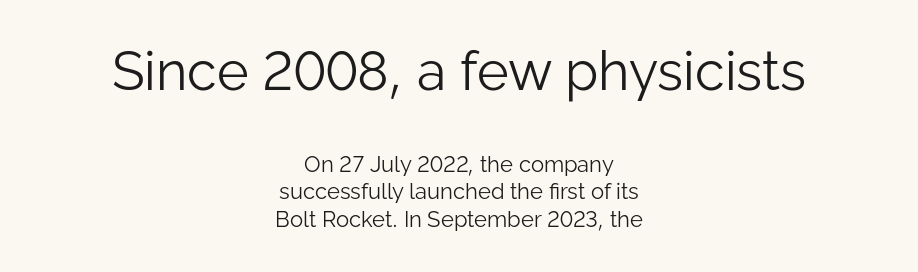
Q: Is the text bold? A: No.
Q: Is the text italic (slanted)? A: No, it is upright.
Q: Is the typeface a serif or a sans-serif typeface? A: Sans-serif.
Q: Is the text underlined? A: No.
Q: How is the paragraph aligned? A: Centered.
Q: Is the spacing between letters normal or unusually wide? A: Normal.
Q: Is the spacing between lines tight, normal or loose? A: Normal.
Q: Which block of text is set in a larger size, the first (top) or the second (bottom)? A: The first (top) one.
Q: Width (condensed, normal, or wide)? A: Normal.
Q: Stroke contrast? A: Low.
Q: x-height? A: Medium.
Q: Monospaced? A: No.
